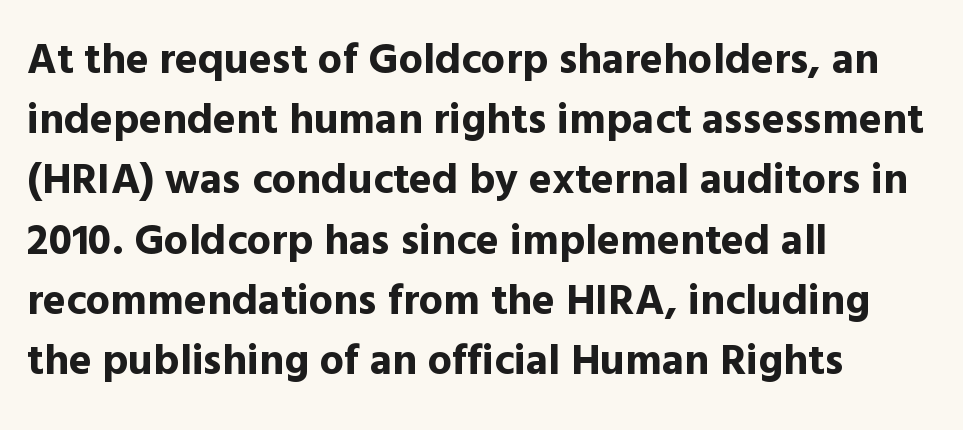
{"serif": "no", "italic": "no", "bold": "yes", "weight": "bold", "width": "normal", "x_height": "medium", "monospaced": "no", "underline": "no", "align": "left", "line_spacing": "normal", "line_spacing_ratio": 1.4, "letter_spacing": "normal", "letter_spacing_em": 0.0, "glyph_px": 43}
